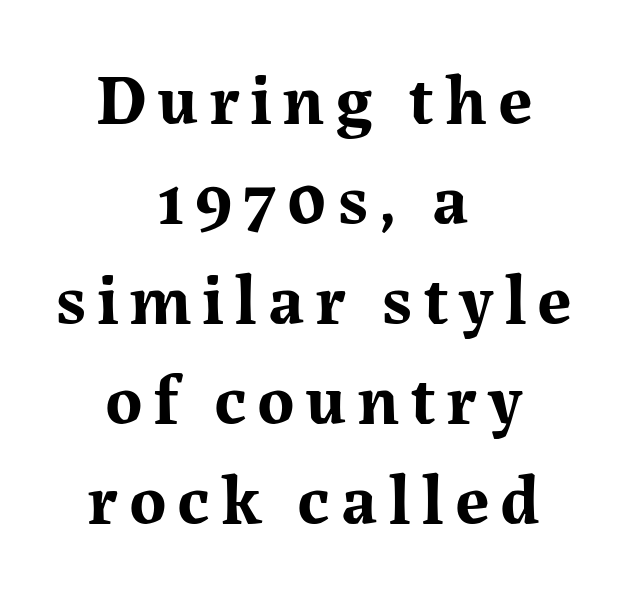
{"serif": "yes", "italic": "no", "bold": "yes", "weight": "bold", "width": "normal", "stroke_contrast": "medium", "x_height": "medium", "monospaced": "no", "underline": "no", "align": "center", "line_spacing": "normal", "line_spacing_ratio": 1.41, "glyph_px": 71}
